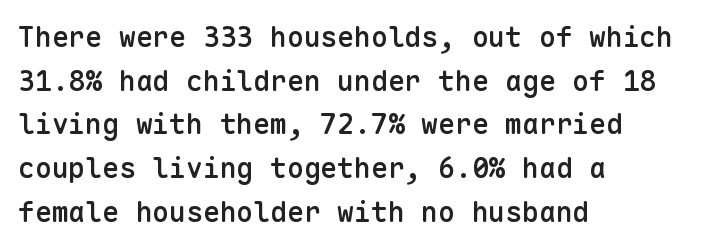
Think of a typewriter: that constant character pitch is what you see here. Successive baselines arrive at the customary interval. The type sits square on the baseline with zero lean. Words appear dense and cohesive because spacing is normal. The rag falls on the right side of this text block. The face used here is a semibold: visibly heavier than regular, lighter than bold.
